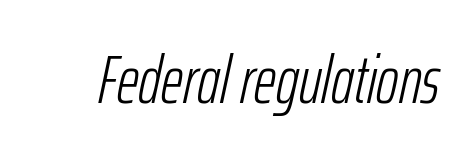
The text carries the slant typical of an italic or oblique font. The area under the type is left untouched. These lines are rendered in a variable-pitch font. A typesetter would call this zero additional tracking. On a weight scale, this lands at 450 or below.
